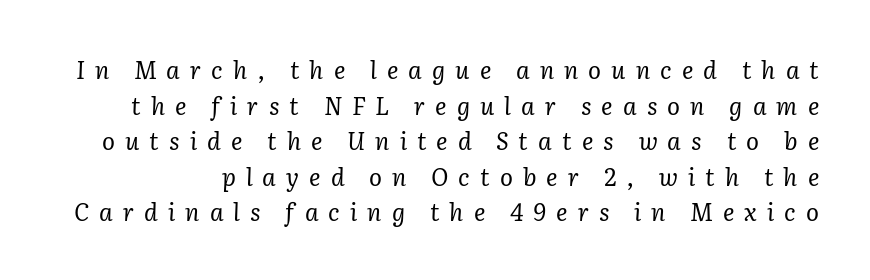
{"italic": "yes", "lean": "right", "slant_degrees": 2, "bold": "no", "underline": "no", "line_spacing": "normal", "line_spacing_ratio": 1.48, "letter_spacing": "wide", "letter_spacing_em": 0.42, "glyph_px": 24}
